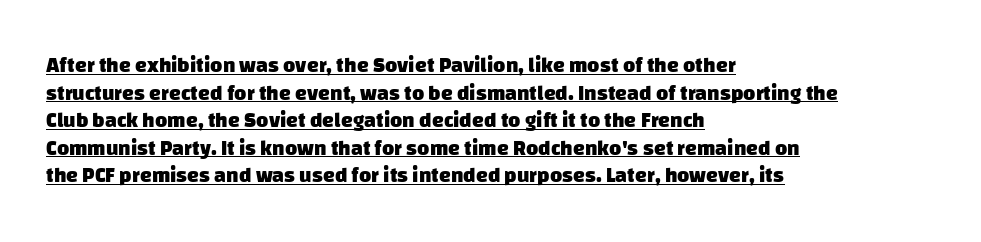
Q: Is the text bold? A: Yes.
Q: Is the text underlined? A: Yes.
Q: How is the paragraph aligned? A: Left-aligned.
Q: Is the spacing between letters normal or unusually wide? A: Normal.
Q: Is the spacing between lines tight, normal or loose? A: Normal.
